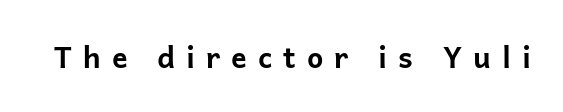
Q: Is the text bold? A: Yes.
Q: Is the text italic (slanted)? A: No, it is upright.
Q: Is the typeface a serif or a sans-serif typeface? A: Sans-serif.
Q: Is the text underlined? A: No.
Q: Is the spacing between letters normal or unusually wide? A: Unusually wide.
Q: Width (condensed, normal, or wide)? A: Normal.
Q: Stroke contrast? A: Low.
Q: x-height? A: Medium.
Q: Monospaced? A: No.
